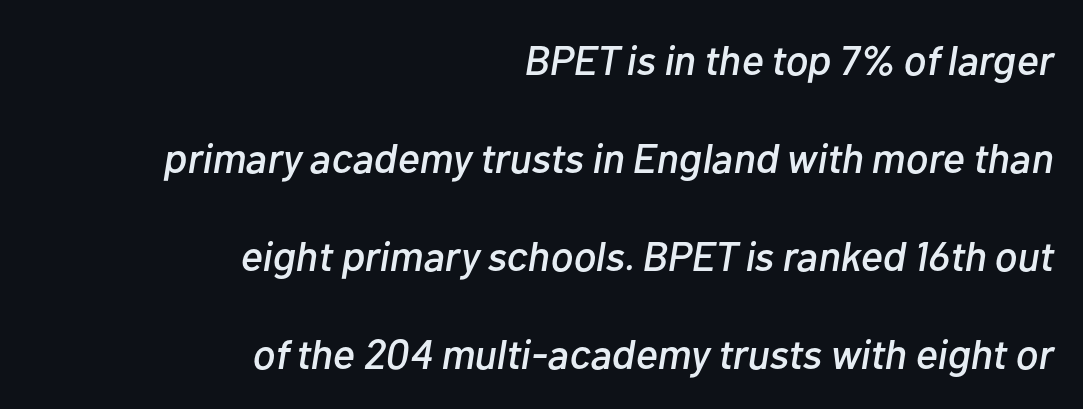
Quick note: underline off. Leading: increased. The passage shown is typed in a proportional face where columns would drift. Short and long lines alike share a common ending point at right. The type is set solid horizontally, with unmodified tracking.
